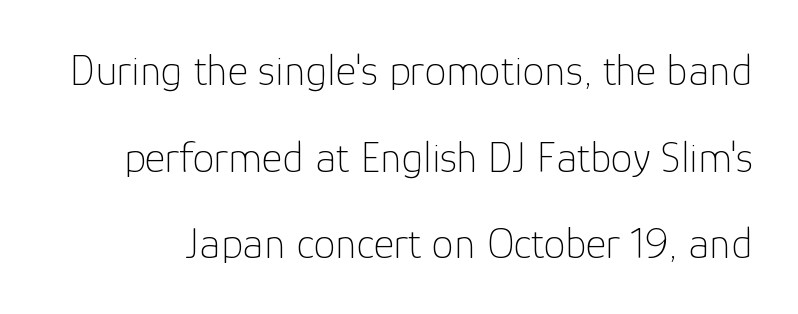
The image shows 44 px thin sans-serif type, upright; set loose line spacing (1.97x), normal letter spacing, not underlined; low stroke contrast and a medium x-height.
